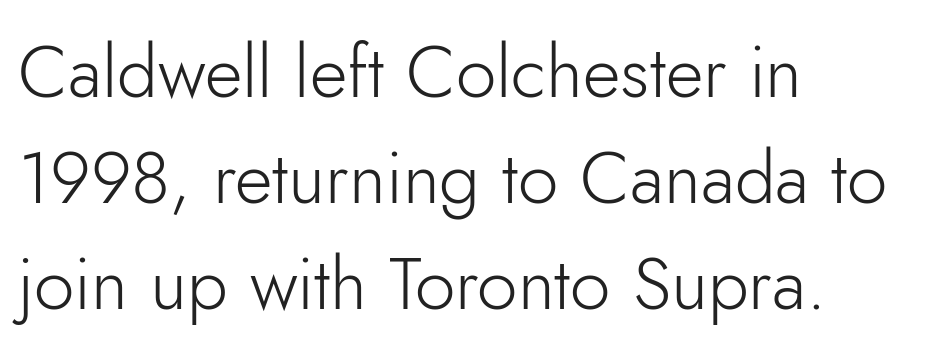
Q: Is the text bold? A: No.
Q: Is the text italic (slanted)? A: No, it is upright.
Q: Is the typeface a serif or a sans-serif typeface? A: Sans-serif.
Q: Is the text underlined? A: No.
Q: How is the paragraph aligned? A: Left-aligned.
Q: Is the spacing between letters normal or unusually wide? A: Normal.
Q: Is the spacing between lines tight, normal or loose? A: Normal.
Q: Width (condensed, normal, or wide)? A: Normal.
Q: Stroke contrast? A: Low.
Q: x-height? A: Small.
Q: Monospaced? A: No.
